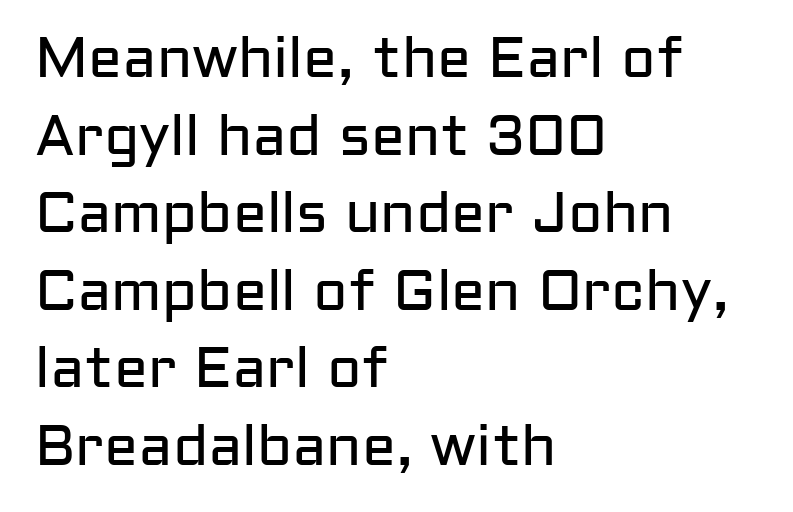
The image shows 57 px regular-weight sans-serif type, upright; set left-aligned, normal line spacing (1.36x), normal letter spacing, not underlined; low stroke contrast and a medium x-height.
